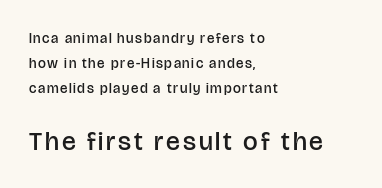
Q: Is the text bold? A: Semi-bold.
Q: Is the text italic (slanted)? A: No, it is upright.
Q: Is the text underlined? A: No.
Q: How is the paragraph aligned? A: Left-aligned.
Q: Which block of text is set in a larger size, the first (top) or the second (bottom)? A: The second (bottom) one.
